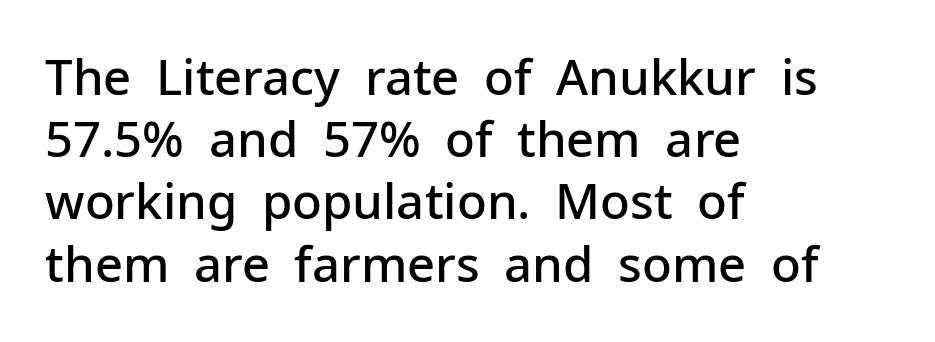
{"serif": "no", "italic": "no", "bold": "semi", "weight": "semibold", "width": "normal", "stroke_contrast": "low", "x_height": "medium", "monospaced": "no", "underline": "no", "align": "left", "line_spacing": "normal", "line_spacing_ratio": 1.27, "letter_spacing": "normal", "letter_spacing_em": 0.0, "glyph_px": 49}
